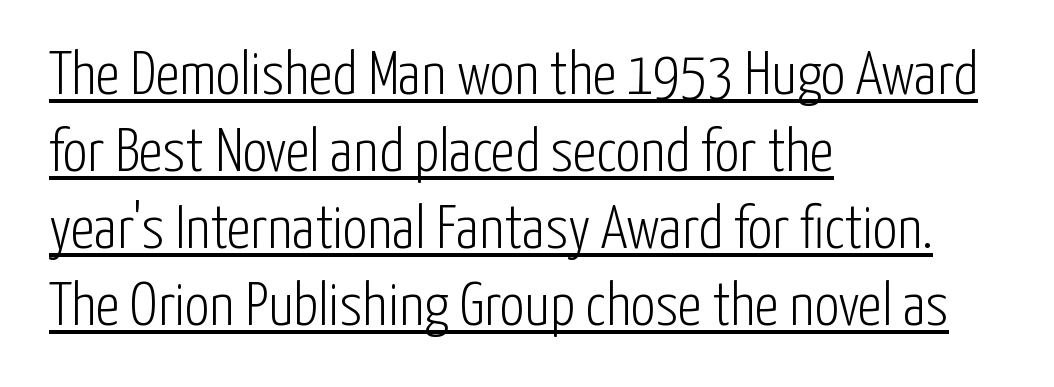
{"serif": "no", "italic": "no", "bold": "no", "weight": "light", "width": "condensed", "stroke_contrast": "low", "x_height": "medium", "monospaced": "no", "underline": "yes", "align": "left", "line_spacing": "normal", "line_spacing_ratio": 1.26, "letter_spacing": "normal", "letter_spacing_em": 0.0, "glyph_px": 61}
